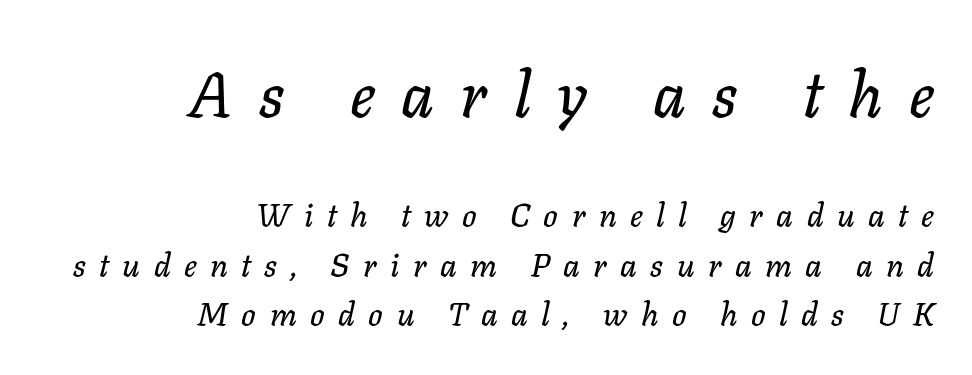
Posture: slanted. Line ends are locked; line starts wander. What stands out about the letter spacing? Its width — letters are far apart. Regarding leading, the lines here are spaced in the standard way.
